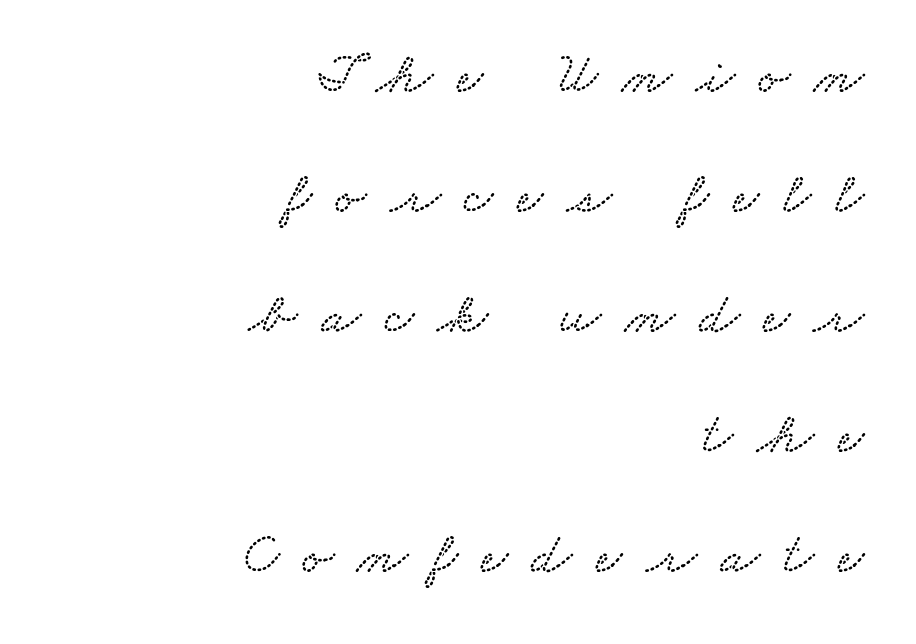
The image shows 58 px wide type; set right-aligned, loose line spacing (2.07x), unusually wide letter spacing (+0.41 em), not underlined; low stroke contrast and a small x-height.
